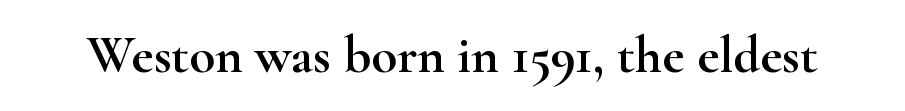
{"serif": "yes", "italic": "no", "width": "wide", "stroke_contrast": "high", "x_height": "small", "monospaced": "no", "underline": "no", "letter_spacing": "normal", "letter_spacing_em": 0.0, "glyph_px": 53}
